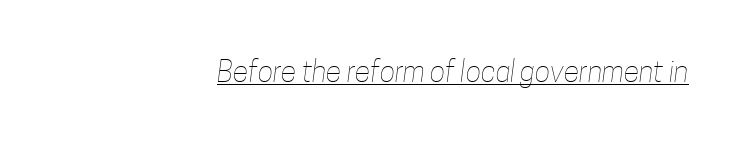
Q: Is the text bold? A: No.
Q: Is the text underlined? A: Yes.
Q: How is the paragraph aligned? A: Right-aligned.
Q: Is the spacing between letters normal or unusually wide? A: Normal.
Q: Width (condensed, normal, or wide)? A: Condensed.
Q: Stroke contrast? A: Low.
Q: x-height? A: Medium.
Q: Monospaced? A: No.
